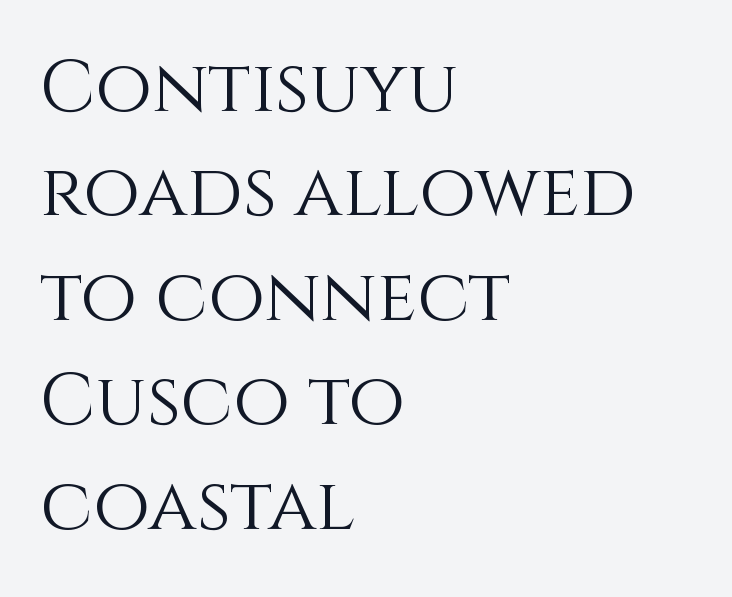
{"italic": "no", "bold": "no", "weight": "light", "width": "normal", "x_height": "large", "monospaced": "no", "underline": "no", "align": "left", "line_spacing": "normal", "line_spacing_ratio": 1.43, "letter_spacing": "normal", "letter_spacing_em": 0.0, "glyph_px": 73}
